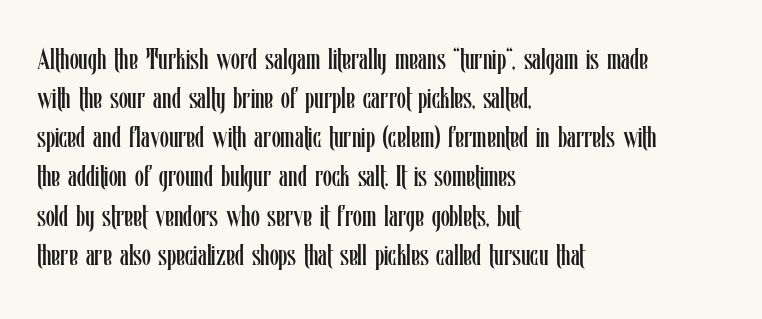
Visually the block forms a straight wall on the left and a jagged coastline on the right. Stroke thickness stays within the range of a standard reading face or lighter. The glyphs are unaccompanied by any horizontal stroke below them. There is no visible air inserted between adjacent glyphs. This is the regular roman posture of the typeface.
